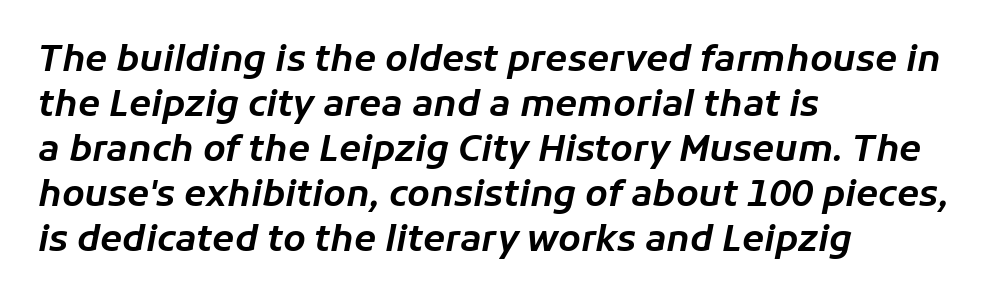
Q: Is the text italic (slanted)? A: Yes, it leans right by about 11 degrees.
Q: Is the text underlined? A: No.
Q: How is the paragraph aligned? A: Left-aligned.
Q: Is the spacing between letters normal or unusually wide? A: Normal.
Q: Is the spacing between lines tight, normal or loose? A: Normal.
Q: Width (condensed, normal, or wide)? A: Normal.
Q: Stroke contrast? A: Low.
Q: x-height? A: Medium.
Q: Monospaced? A: No.
